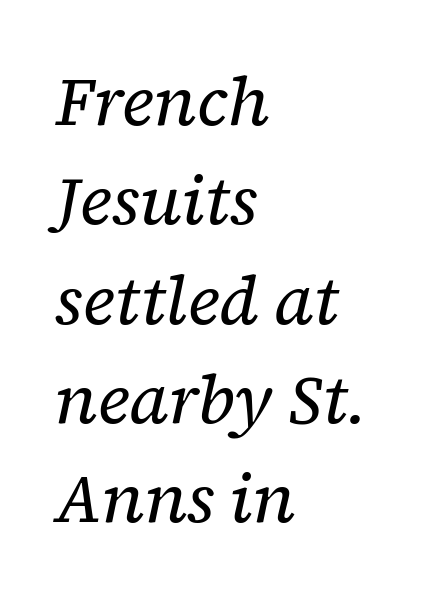
{"serif": "yes", "italic": "yes", "lean": "right", "slant_degrees": 12, "bold": "no", "weight": "regular", "width": "normal", "stroke_contrast": "low", "x_height": "medium", "monospaced": "no", "underline": "no", "align": "left", "line_spacing": "normal", "line_spacing_ratio": 1.46, "letter_spacing": "normal", "letter_spacing_em": 0.0, "glyph_px": 68}
